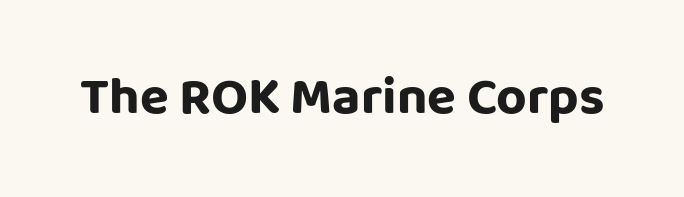
The image shows 53 px bold sans-serif type, upright; set normal letter spacing, not underlined; low stroke contrast and a large x-height.
